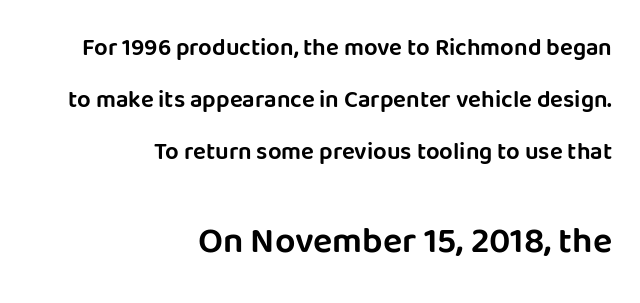
Upright lettering throughout. Widely set lines give the paragraph a tall, airy silhouette. Every row of glyphs terminates at an identical x-position on the right. The letters carry no serifs — their stems end cleanly without finishing strokes.
